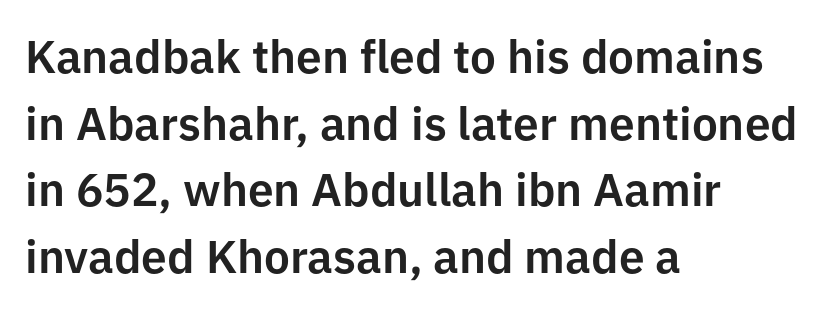
Q: Is the text italic (slanted)? A: No, it is upright.
Q: Is the typeface a serif or a sans-serif typeface? A: Sans-serif.
Q: Is the text underlined? A: No.
Q: How is the paragraph aligned? A: Left-aligned.
Q: Is the spacing between letters normal or unusually wide? A: Normal.
Q: Is the spacing between lines tight, normal or loose? A: Normal.
Q: Width (condensed, normal, or wide)? A: Normal.
Q: Stroke contrast? A: Low.
Q: x-height? A: Medium.
Q: Monospaced? A: No.
